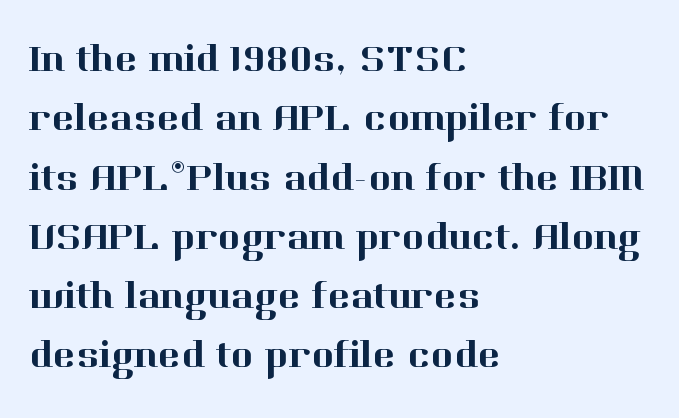
{"serif": "yes", "italic": "no", "width": "normal", "stroke_contrast": "high", "x_height": "medium", "monospaced": "no", "underline": "no", "align": "left", "line_spacing": "normal", "line_spacing_ratio": 1.56, "letter_spacing": "normal", "letter_spacing_em": 0.0, "glyph_px": 38}
